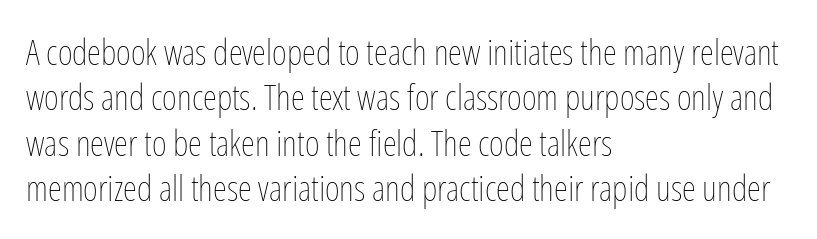
Q: Is the text bold? A: No.
Q: Is the text italic (slanted)? A: No, it is upright.
Q: Is the text underlined? A: No.
Q: How is the paragraph aligned? A: Left-aligned.
Q: Is the spacing between letters normal or unusually wide? A: Normal.
Q: Is the spacing between lines tight, normal or loose? A: Normal.
Q: Width (condensed, normal, or wide)? A: Condensed.
Q: Stroke contrast? A: Low.
Q: x-height? A: Medium.
Q: Monospaced? A: No.
